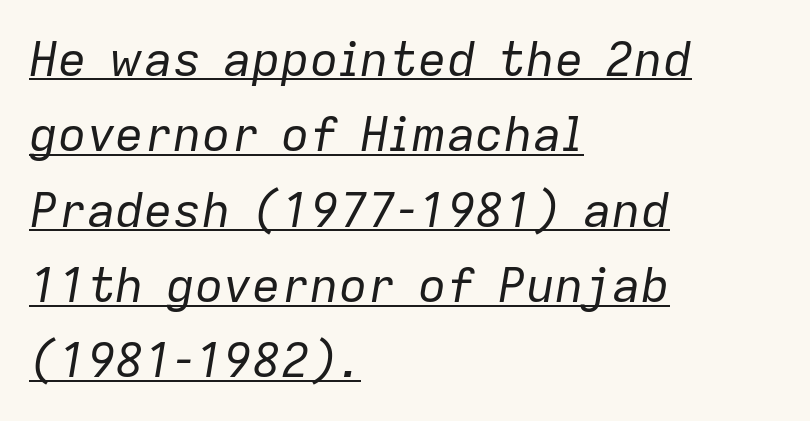
Summary of vertical rhythm: regular, with standard interline spacing. This sample uses plain, unmodified letter spacing. These lines were composed using italics. Compared with undecorated copy, this sample adds a rule below the words.
